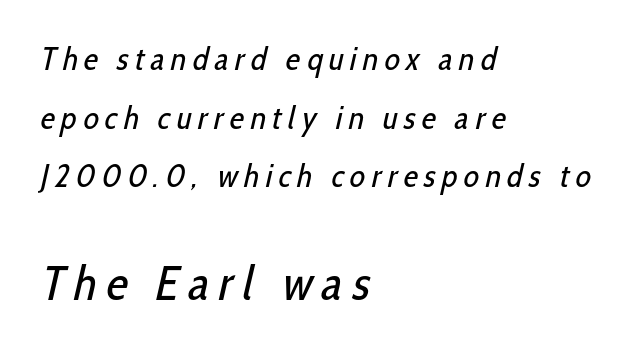
Q: Is the text bold? A: No.
Q: Is the typeface a serif or a sans-serif typeface? A: Sans-serif.
Q: Is the text underlined? A: No.
Q: How is the paragraph aligned? A: Left-aligned.
Q: Is the spacing between letters normal or unusually wide? A: Unusually wide.
Q: Which block of text is set in a larger size, the first (top) or the second (bottom)? A: The second (bottom) one.
Q: Width (condensed, normal, or wide)? A: Condensed.
Q: Stroke contrast? A: Low.
Q: x-height? A: Medium.
Q: Monospaced? A: No.
